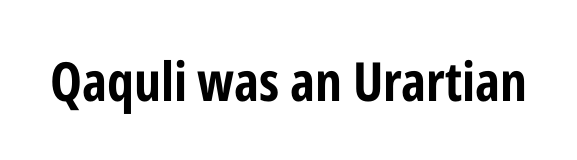
Q: Is the text bold? A: Yes.
Q: Is the text italic (slanted)? A: No, it is upright.
Q: Is the typeface a serif or a sans-serif typeface? A: Sans-serif.
Q: Is the text underlined? A: No.
Q: Is the spacing between letters normal or unusually wide? A: Normal.
Q: Width (condensed, normal, or wide)? A: Condensed.
Q: Stroke contrast? A: Low.
Q: x-height? A: Medium.
Q: Monospaced? A: No.
